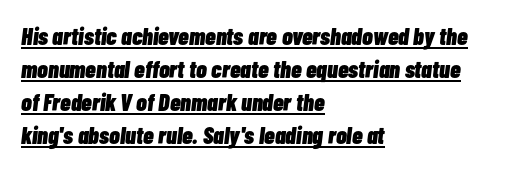
Q: Is the text bold? A: Yes.
Q: Is the text italic (slanted)? A: Yes, it leans right by about 7 degrees.
Q: Is the text underlined? A: Yes.
Q: How is the paragraph aligned? A: Left-aligned.
Q: Is the spacing between letters normal or unusually wide? A: Normal.
Q: Is the spacing between lines tight, normal or loose? A: Normal.
